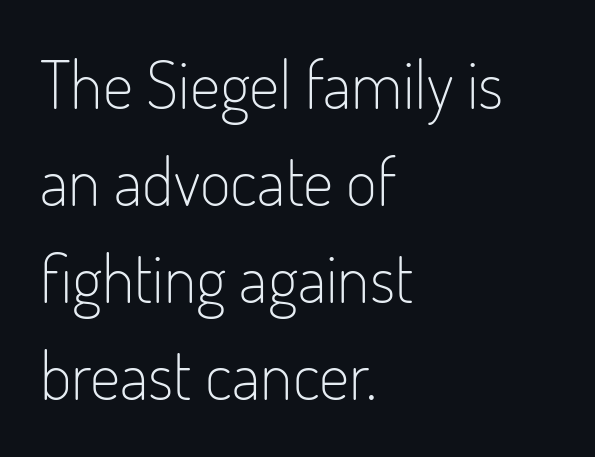
The image shows 67 px light, condensed sans-serif type, upright; set left-aligned, normal line spacing (1.45x), normal letter spacing, not underlined; low stroke contrast and a small x-height.
